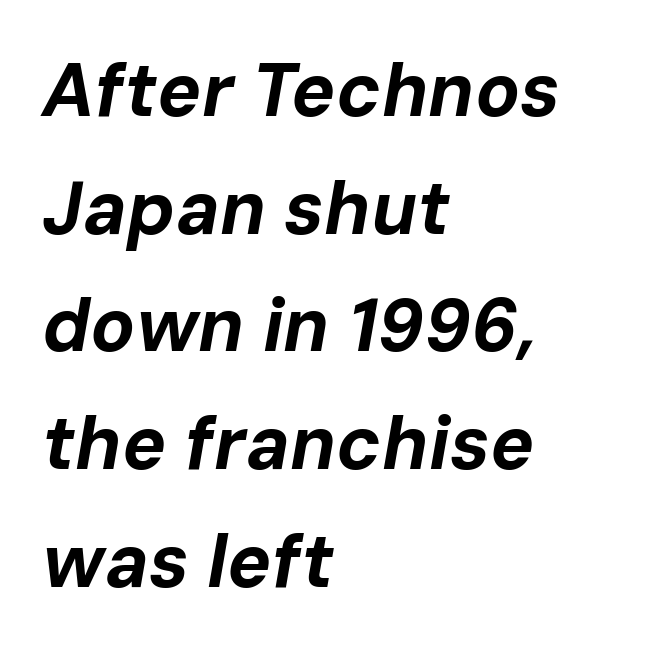
The image shows 74 px bold type, italic (leaning right); set left-aligned, normal line spacing (1.59x), normal letter spacing, not underlined; low stroke contrast and a medium x-height.
